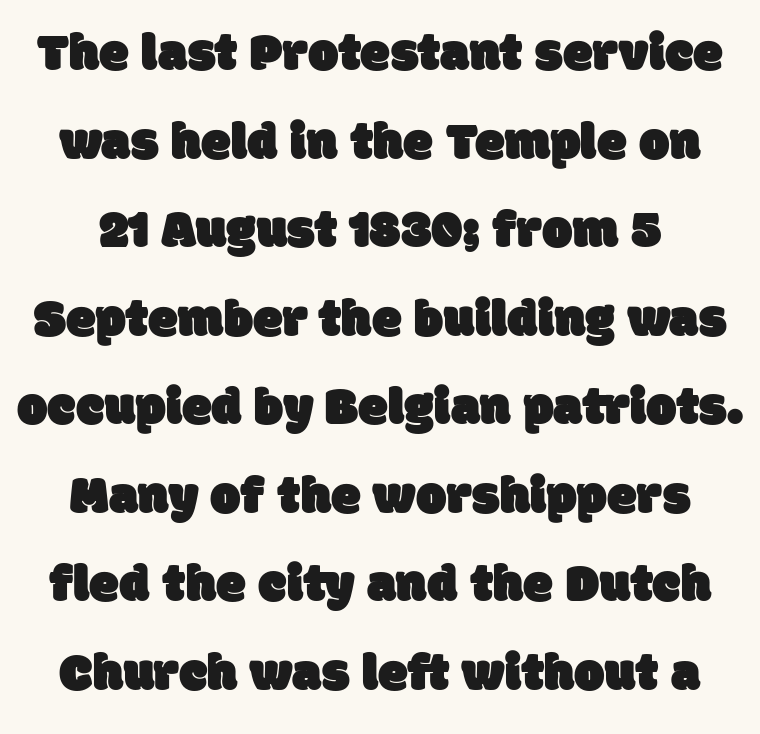
Q: Is the typeface a serif or a sans-serif typeface? A: Sans-serif.
Q: Is the text underlined? A: No.
Q: Is the spacing between letters normal or unusually wide? A: Normal.
Q: Is the spacing between lines tight, normal or loose? A: Normal.
Q: Width (condensed, normal, or wide)? A: Normal.
Q: Stroke contrast? A: Low.
Q: x-height? A: Large.
Q: Monospaced? A: No.
